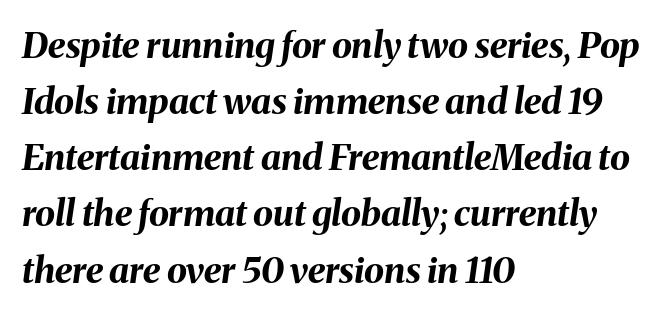
Each letter keeps its own natural width here, so spacing adapts to shape. Is the letter spacing exaggerated? No — it looks like the ordinary default. Whoever set this chose a conventional vertical rhythm. Weight check: bold — yes, fully. Letters rest on an invisible, unmarked baseline.
